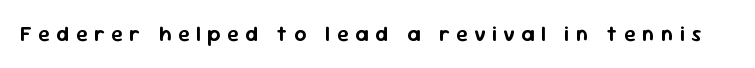
Compared with typical body copy, the letter spacing here is much looser. Underlining? Definitely not there. Is there any slant? The stems are plumb.
